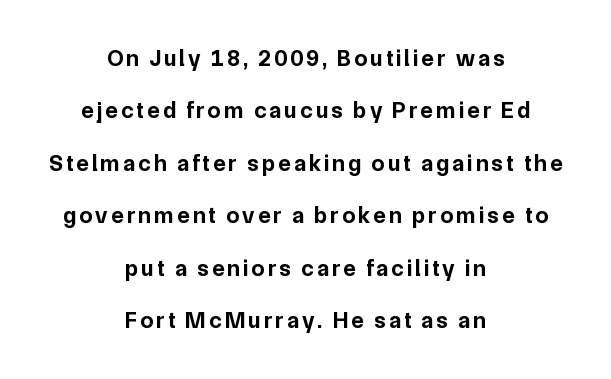
The image shows 23 px bold type, upright; set centered, loose line spacing (2.28x), not underlined.
